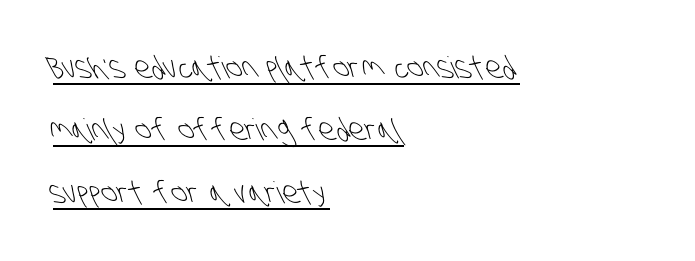
The image shows 30 px light, condensed sans-serif type; set left-aligned, loose line spacing (2.08x), normal letter spacing, underlined; low stroke contrast and a large x-height.
